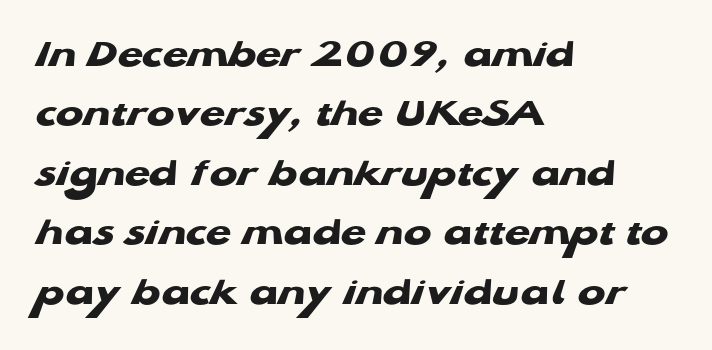
{"serif": "no", "bold": "yes", "weight": "heavy", "width": "wide", "stroke_contrast": "low", "x_height": "medium", "monospaced": "no", "underline": "no", "align": "left", "line_spacing": "normal", "line_spacing_ratio": 1.45, "letter_spacing": "normal", "letter_spacing_em": 0.0, "glyph_px": 41}
